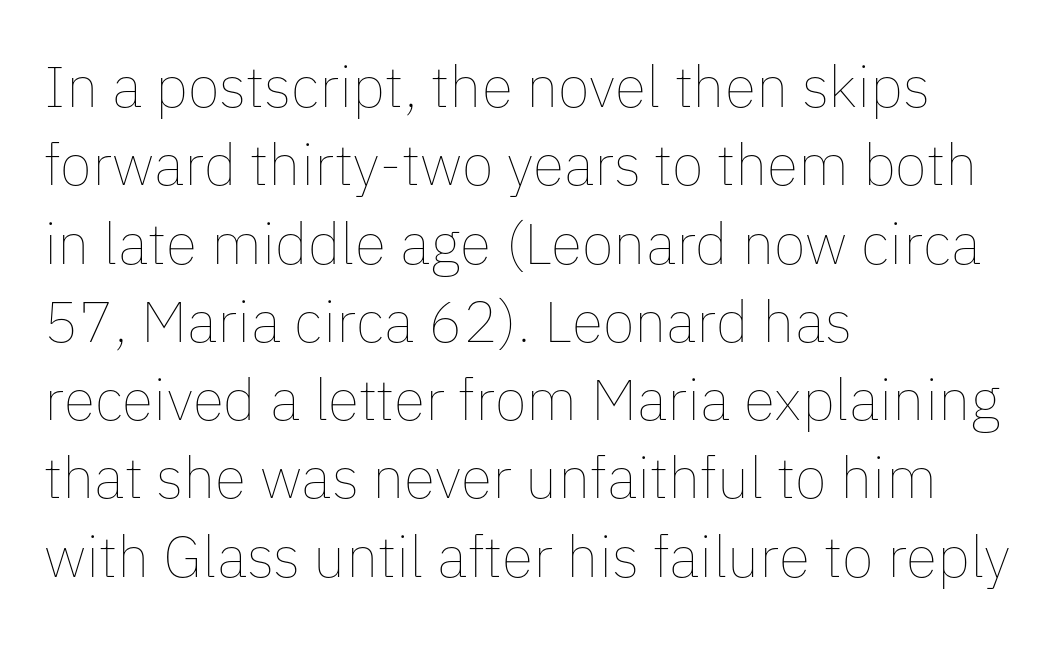
Q: Is the text bold? A: No.
Q: Is the text italic (slanted)? A: No, it is upright.
Q: Is the text underlined? A: No.
Q: How is the paragraph aligned? A: Left-aligned.
Q: Is the spacing between letters normal or unusually wide? A: Normal.
Q: Is the spacing between lines tight, normal or loose? A: Normal.
Q: Width (condensed, normal, or wide)? A: Normal.
Q: Stroke contrast? A: Low.
Q: x-height? A: Medium.
Q: Monospaced? A: No.
